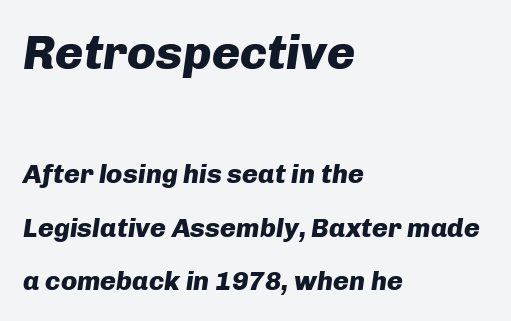
Spacing verdict: proportional, widths tailored to each character. If you squint, the top block still reads clearly — it's the larger of the two. Students, this is bold: see how much ink each stroke carries. Whoever set this chose breathing room over compactness in the vertical rhythm. Is the type slanted? Yes — the strokes lean at a clear angle. Students, note that the glyphs here touch the page at normal intervals.
